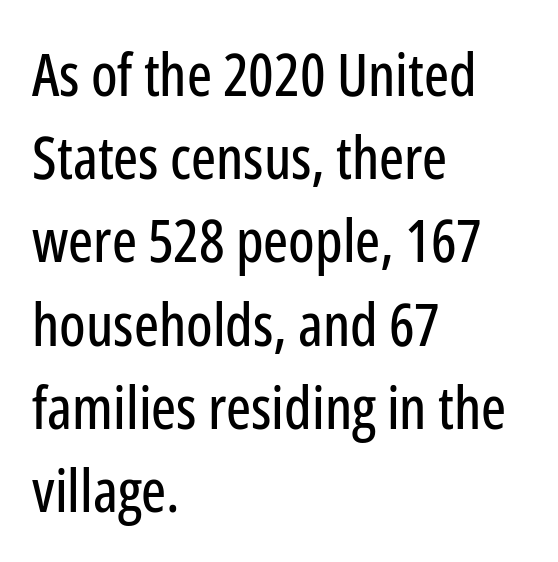
{"serif": "no", "italic": "no", "width": "condensed", "stroke_contrast": "low", "x_height": "medium", "monospaced": "no", "underline": "no", "align": "left", "line_spacing": "normal", "line_spacing_ratio": 1.41, "letter_spacing": "normal", "letter_spacing_em": 0.0, "glyph_px": 59}
